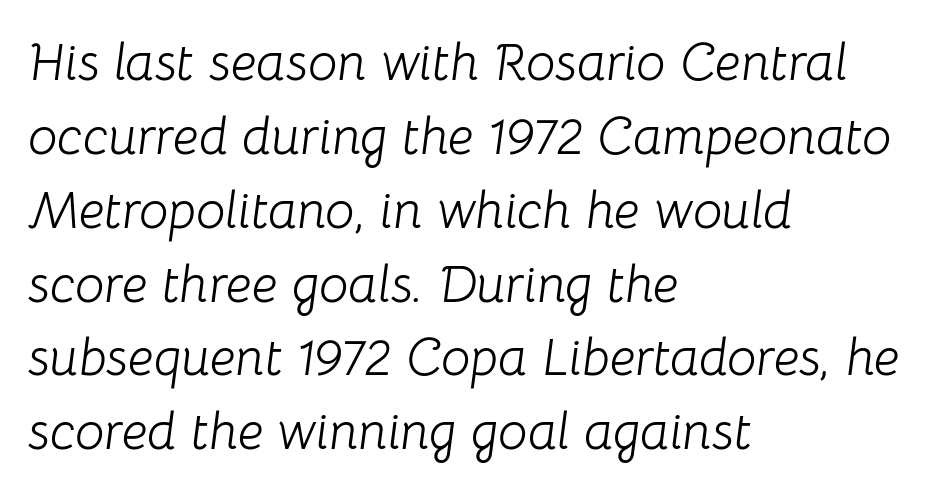
Q: Is the text bold? A: No.
Q: Is the text italic (slanted)? A: Yes, it leans right by about 8 degrees.
Q: Is the text underlined? A: No.
Q: How is the paragraph aligned? A: Left-aligned.
Q: Is the spacing between letters normal or unusually wide? A: Normal.
Q: Is the spacing between lines tight, normal or loose? A: Normal.
Q: Width (condensed, normal, or wide)? A: Normal.
Q: Stroke contrast? A: Low.
Q: x-height? A: Medium.
Q: Monospaced? A: No.
